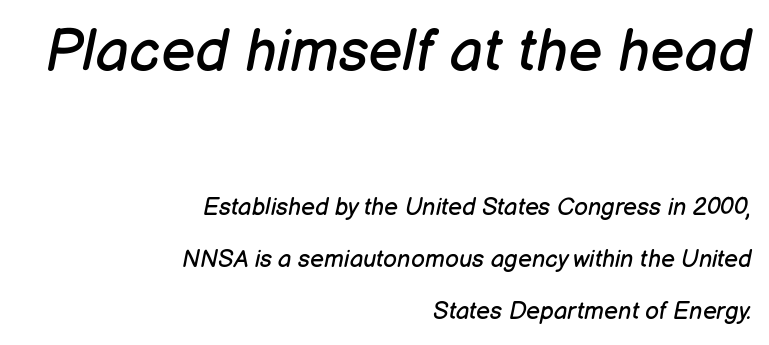
The image shows 59 px regular-weight type, italic (leaning right); set right-aligned, loose line spacing (2.18x), normal letter spacing, not underlined; the first (top) block is 2.46x larger; low stroke contrast and a medium x-height.
